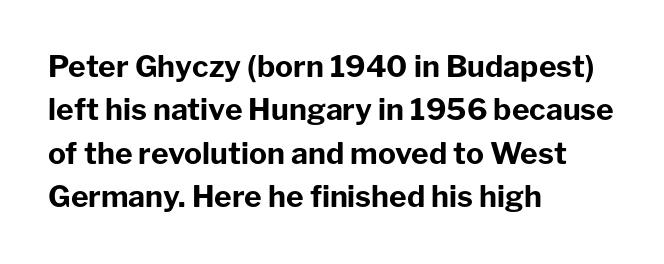
{"serif": "no", "italic": "no", "bold": "yes", "weight": "bold", "width": "normal", "stroke_contrast": "low", "x_height": "medium", "monospaced": "no", "underline": "no", "align": "left", "line_spacing": "normal", "line_spacing_ratio": 1.45, "letter_spacing": "normal", "letter_spacing_em": 0.0, "glyph_px": 30}
